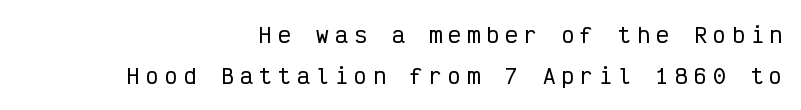
The area under the type is left untouched. A roman cut, with each character standing at attention. This rendering uses right alignment, leaving the left contour irregular. Observe the wide spacing: letters keep a clear distance from each other. Reading down the column, the eye jumps a long way to each next line.
